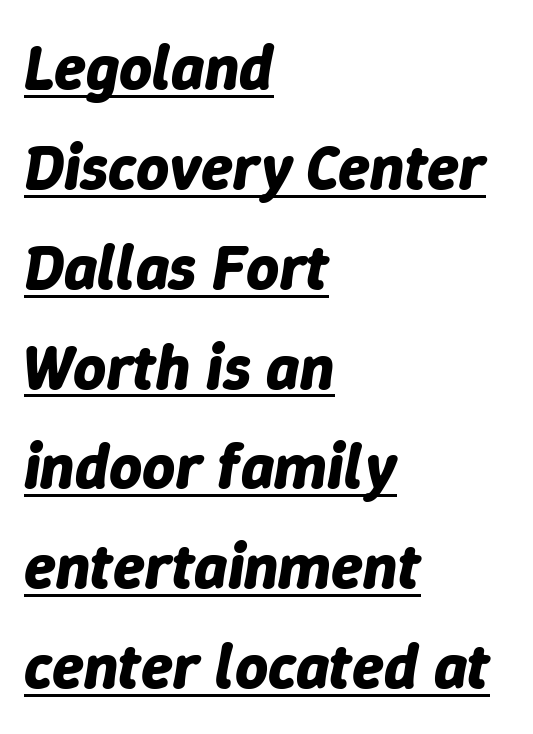
Q: Is the text bold? A: Yes.
Q: Is the text italic (slanted)? A: Yes, it leans right by about 9 degrees.
Q: Is the text underlined? A: Yes.
Q: How is the paragraph aligned? A: Left-aligned.
Q: Is the spacing between letters normal or unusually wide? A: Normal.
Q: Is the spacing between lines tight, normal or loose? A: Normal.
Q: Width (condensed, normal, or wide)? A: Normal.
Q: Stroke contrast? A: Low.
Q: x-height? A: Medium.
Q: Monospaced? A: No.
